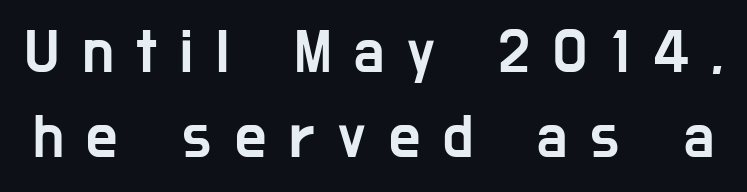
The image shows 62 px condensed sans-serif type, upright; set normal line spacing (1.37x), unusually wide letter spacing (+0.37 em), not underlined; low stroke contrast and a medium x-height.
